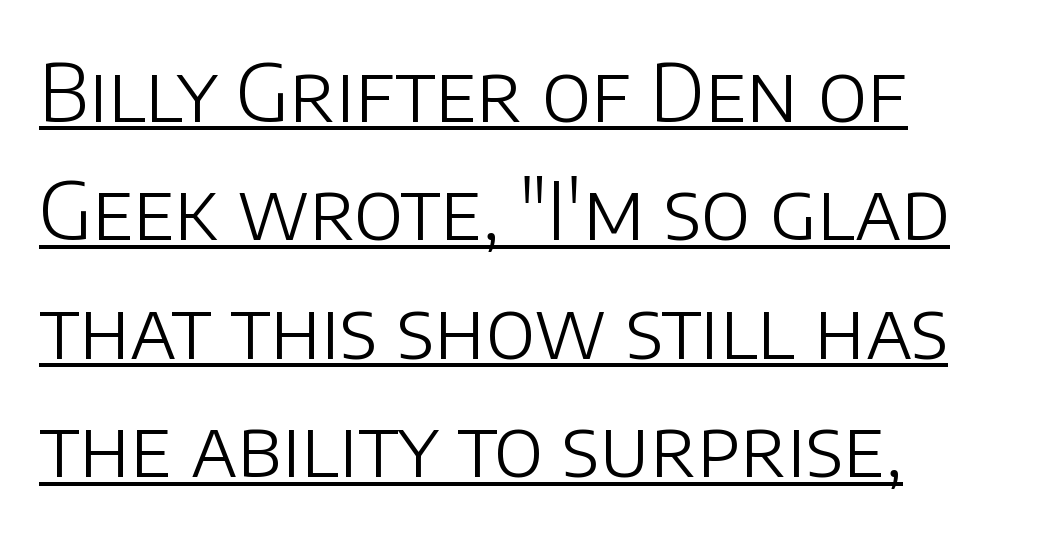
{"serif": "no", "italic": "no", "bold": "no", "weight": "light", "width": "normal", "stroke_contrast": "low", "x_height": "large", "monospaced": "no", "underline": "yes", "align": "left", "line_spacing": "normal", "line_spacing_ratio": 1.48, "letter_spacing": "normal", "letter_spacing_em": 0.0, "glyph_px": 80}
